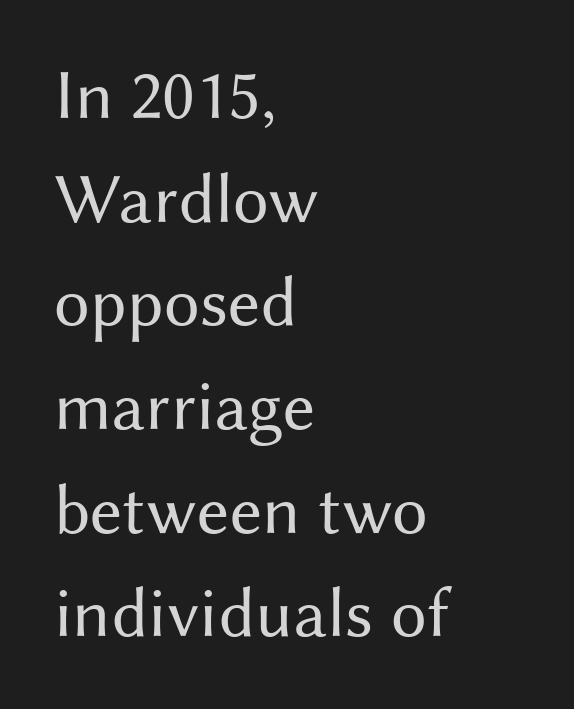
Q: Is the text bold? A: No.
Q: Is the text italic (slanted)? A: No, it is upright.
Q: Is the typeface a serif or a sans-serif typeface? A: Sans-serif.
Q: Is the text underlined? A: No.
Q: How is the paragraph aligned? A: Left-aligned.
Q: Is the spacing between letters normal or unusually wide? A: Normal.
Q: Is the spacing between lines tight, normal or loose? A: Normal.
Q: Width (condensed, normal, or wide)? A: Normal.
Q: Stroke contrast? A: Medium.
Q: x-height? A: Medium.
Q: Monospaced? A: No.
